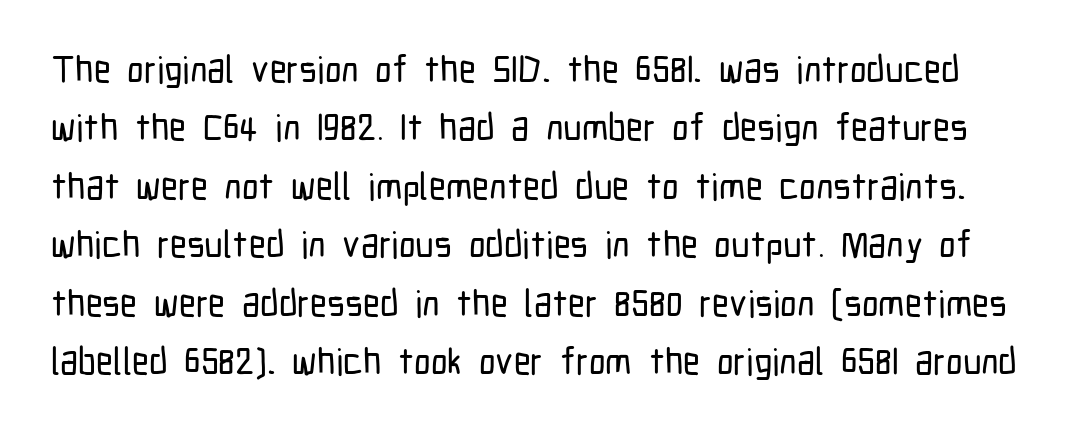
The image shows 37 px condensed sans-serif type, upright; set normal line spacing (1.58x), normal letter spacing, not underlined; low stroke contrast and a medium x-height.
